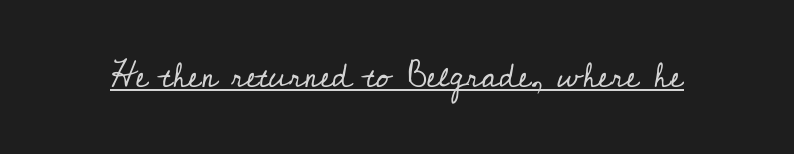
Q: Is the text bold? A: No.
Q: Is the text italic (slanted)? A: Yes.
Q: Is the typeface a serif or a sans-serif typeface? A: Serif.
Q: Is the text underlined? A: Yes.
Q: Is the spacing between letters normal or unusually wide? A: Normal.
Q: Width (condensed, normal, or wide)? A: Normal.
Q: Stroke contrast? A: Low.
Q: x-height? A: Small.
Q: Monospaced? A: No.
